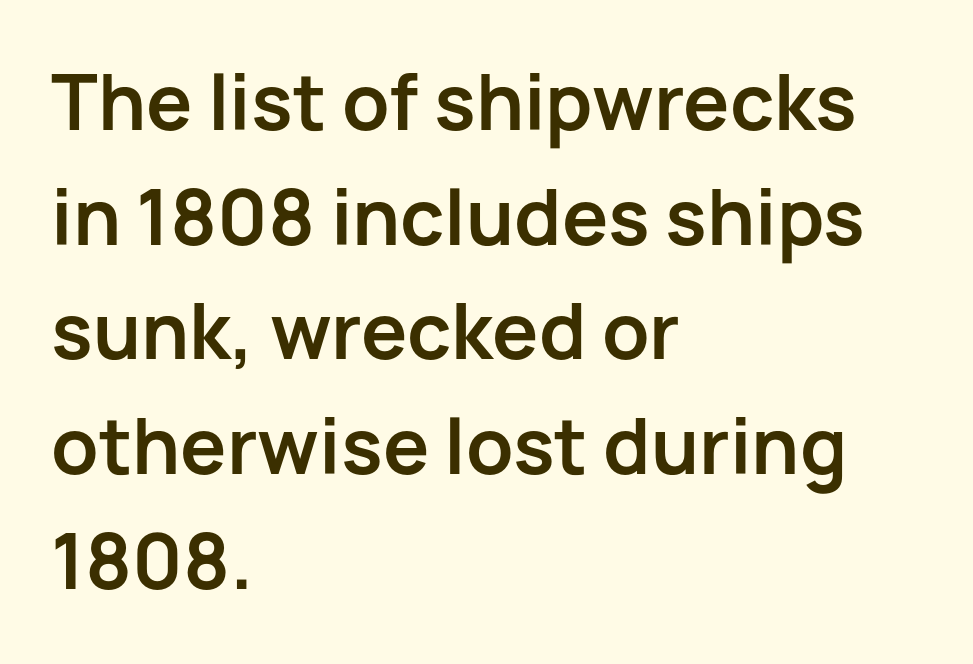
{"serif": "no", "italic": "no", "bold": "yes", "weight": "bold", "width": "normal", "stroke_contrast": "low", "x_height": "medium", "monospaced": "no", "underline": "no", "align": "left", "line_spacing": "normal", "line_spacing_ratio": 1.55, "letter_spacing": "normal", "letter_spacing_em": 0.0, "glyph_px": 74}
